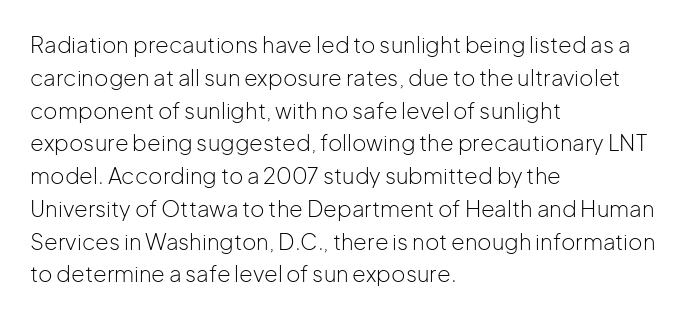
Q: Is the text bold? A: No.
Q: Is the text italic (slanted)? A: No, it is upright.
Q: Is the text underlined? A: No.
Q: How is the paragraph aligned? A: Left-aligned.
Q: Is the spacing between letters normal or unusually wide? A: Normal.
Q: Is the spacing between lines tight, normal or loose? A: Normal.
